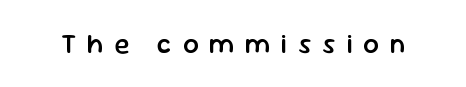
Glyph-to-glyph distance is far greater than everyday printed text. Notice the strokes are somewhat thickened but not fully heavy: this is a semibold. The foot of each line stays bare and open. Do the letters lean? They stand straight.
